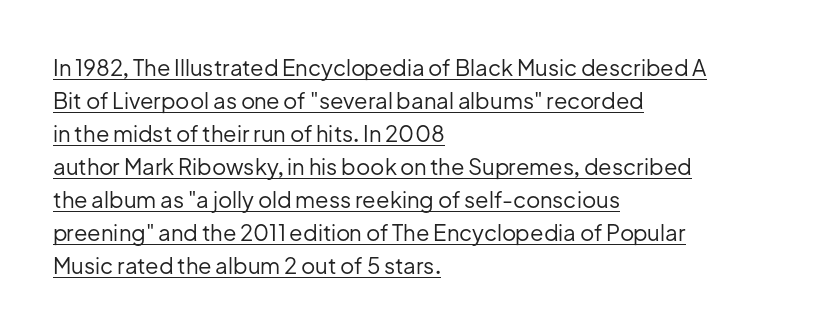
Q: Is the text bold? A: No.
Q: Is the text italic (slanted)? A: No, it is upright.
Q: Is the text underlined? A: Yes.
Q: How is the paragraph aligned? A: Left-aligned.
Q: Is the spacing between letters normal or unusually wide? A: Normal.
Q: Is the spacing between lines tight, normal or loose? A: Normal.
